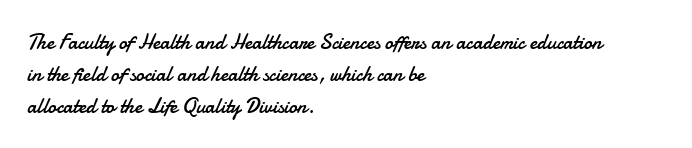
The paragraph has a hard left edge and a soft right edge. The rendering uses a moderate line-height, typical for paragraphs. The cut favours lightness, reaching ordinary text weight at its darkest.
